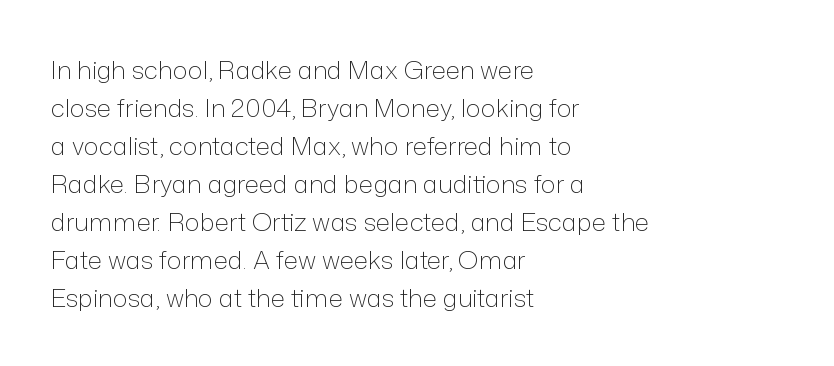
The image shows 25 px text type, upright; set left-aligned, normal line spacing (1.52x), normal letter spacing, not underlined.
